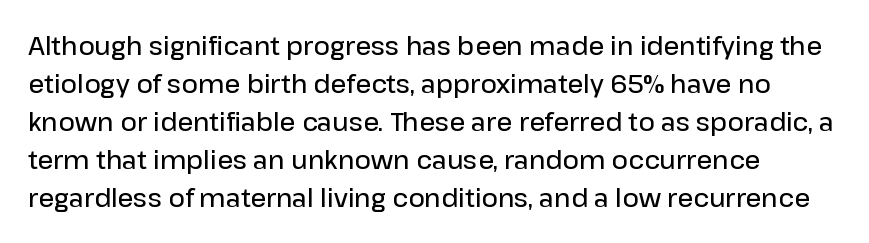
These lines keep a tight, regular rhythm from letter to letter. Does the weight exceed regular? Yes, but only to semibold. No italicization has been applied; the sample stays upright. The zone under the glyphs is completely vacant. Regarding leading, the lines here are spaced in the standard way.
